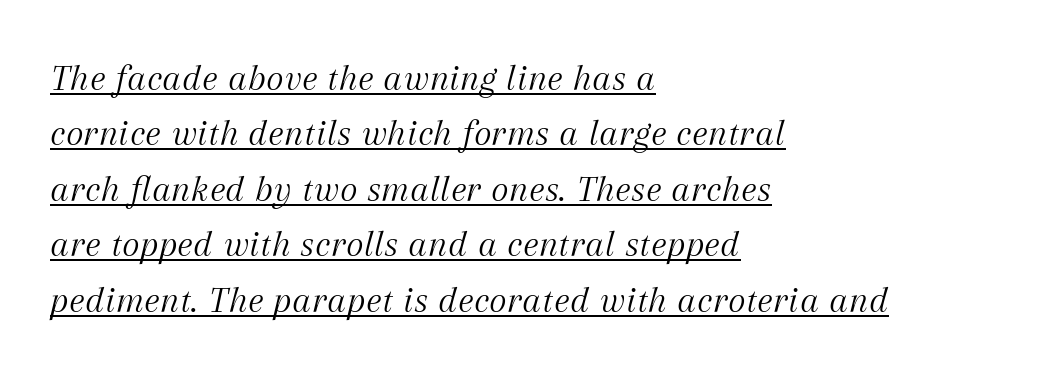
The image shows 38 px light serif type, italic (leaning right); set left-aligned, normal line spacing (1.46x), normal letter spacing, underlined; medium stroke contrast and a medium x-height.
